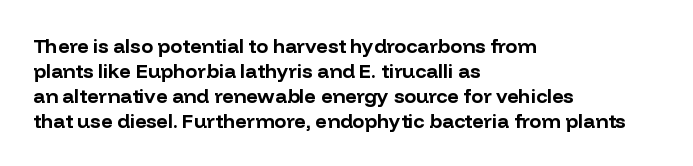
{"italic": "no", "bold": "yes", "underline": "no", "align": "left", "line_spacing": "normal", "line_spacing_ratio": 1.25, "letter_spacing": "normal", "letter_spacing_em": 0.0, "glyph_px": 20}
